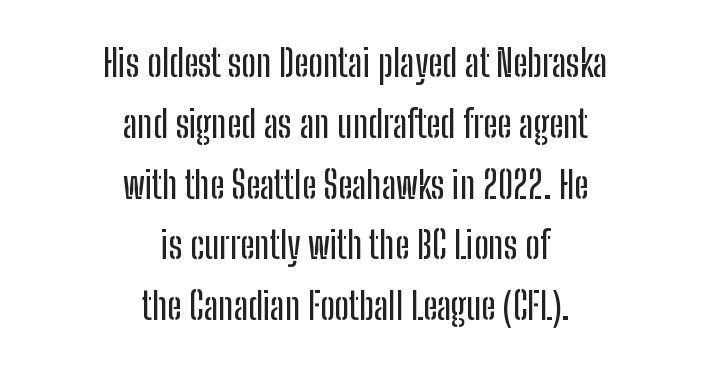
The lettering holds an erect, upright posture throughout. Underlining? Definitely not there. Each letter keeps its own natural width here, so spacing adapts to shape. No extra tracking has been applied to these lines. The whitespace from short lines is split evenly between both sides. These lines are composed in type without serifs.
